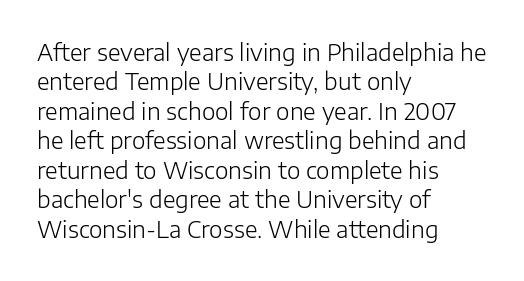
It's the straight-up-and-down kind of type. The face used here is rendered with its standard letterfit. The setting favours the left margin, as ordinary paragraphs usually do. This is not heavy type; no bold has been used. Interline gaps are of average width in this sample.
